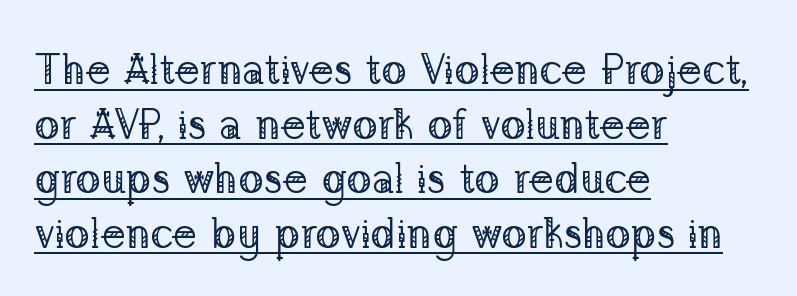
The glyphs in this specimen are seriffed. Is this a fixed-width face? No — the glyphs have proportional, varying widths. Leading matches the norm, producing a regular column. Caption: lettering with a line underneath. Spacing between characters is what you'd get straight out of the box.
